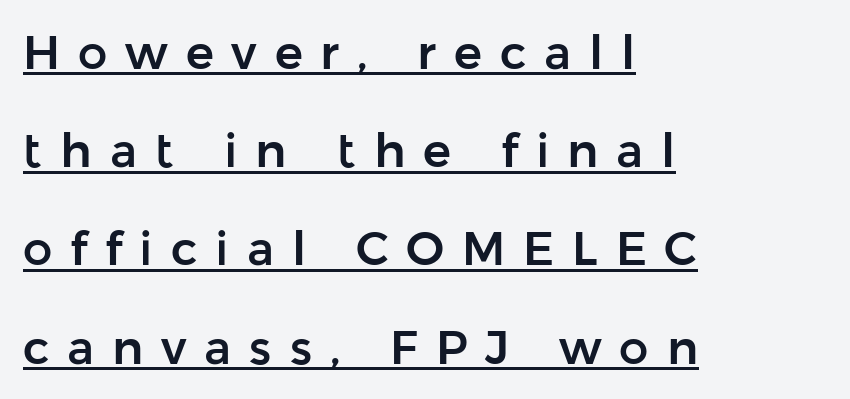
{"serif": "no", "italic": "no", "width": "normal", "stroke_contrast": "low", "x_height": "medium", "monospaced": "no", "underline": "yes", "align": "left", "line_spacing": "loose", "line_spacing_ratio": 2.09, "letter_spacing": "wide", "letter_spacing_em": 0.38, "glyph_px": 47}
